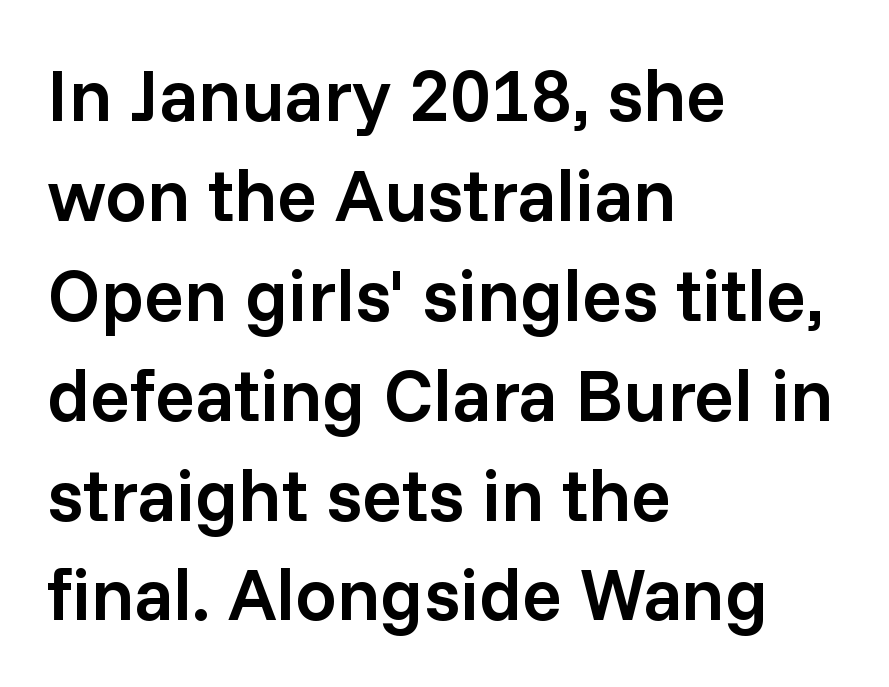
In terms of leading, this rendering sits right in the middle. The strokes are fattened partway — semibold, not bold. Short and long lines alike share a common starting point at left. Does the type have serifs? No, each stem ends abruptly. The tracking reads as untouched default to a designer's eye. Here the designer chose a conventional face with non-uniform glyph widths.
